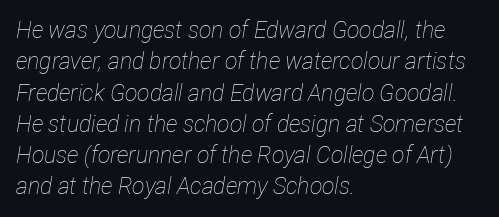
The image shows 23 px text type, italic (leaning right); set left-aligned, normal line spacing (1.36x), normal letter spacing, not underlined.
